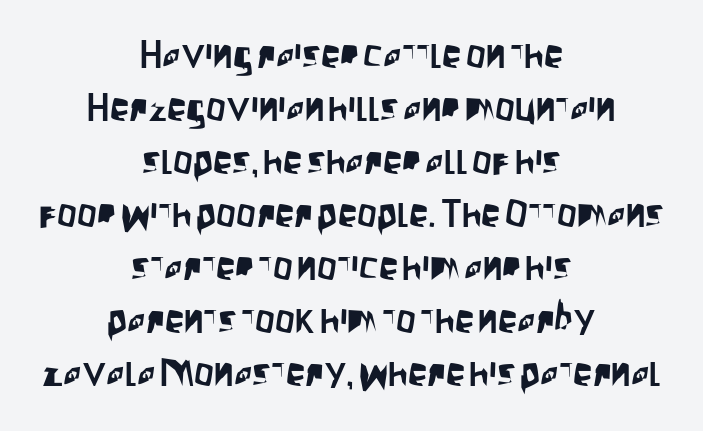
Q: Is the text italic (slanted)? A: No, it is upright.
Q: Is the typeface a serif or a sans-serif typeface? A: Sans-serif.
Q: Is the text underlined? A: No.
Q: How is the paragraph aligned? A: Centered.
Q: Is the spacing between letters normal or unusually wide? A: Normal.
Q: Is the spacing between lines tight, normal or loose? A: Normal.
Q: Width (condensed, normal, or wide)? A: Condensed.
Q: Stroke contrast? A: Low.
Q: x-height? A: Large.
Q: Monospaced? A: No.
